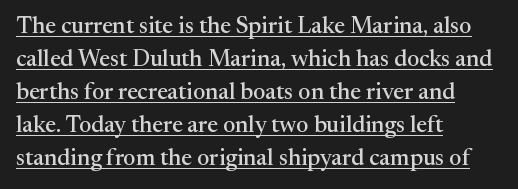
{"italic": "no", "underline": "yes", "align": "left", "line_spacing": "normal", "line_spacing_ratio": 1.44, "letter_spacing": "normal", "letter_spacing_em": 0.0, "glyph_px": 23}
